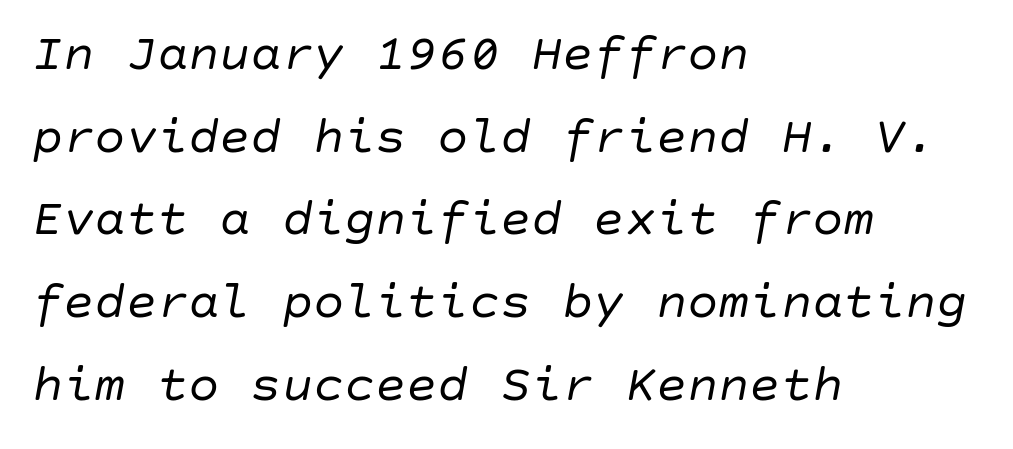
Q: Is the text bold? A: No.
Q: Is the text italic (slanted)? A: Yes, it leans right by about 10 degrees.
Q: Is the text underlined? A: No.
Q: How is the paragraph aligned? A: Left-aligned.
Q: Is the spacing between letters normal or unusually wide? A: Normal.
Q: Is the spacing between lines tight, normal or loose? A: Normal.
Q: Width (condensed, normal, or wide)? A: Normal.
Q: Stroke contrast? A: Low.
Q: x-height? A: Large.
